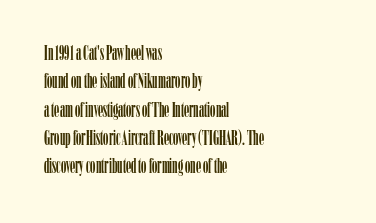
Posture: upright roman. The foot of each line stays bare and open. The passage shown stacks its lines at a standard gap. Alignment: flush left. The horizontal fit of the characters is conventional and even.
